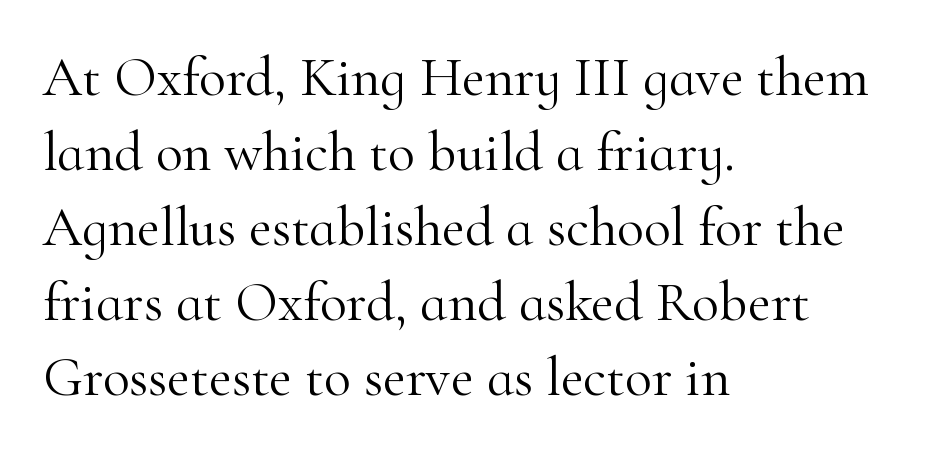
Q: Is the text bold? A: No.
Q: Is the text italic (slanted)? A: No, it is upright.
Q: Is the typeface a serif or a sans-serif typeface? A: Serif.
Q: Is the text underlined? A: No.
Q: How is the paragraph aligned? A: Left-aligned.
Q: Is the spacing between letters normal or unusually wide? A: Normal.
Q: Is the spacing between lines tight, normal or loose? A: Normal.
Q: Width (condensed, normal, or wide)? A: Normal.
Q: Stroke contrast? A: High.
Q: x-height? A: Small.
Q: Monospaced? A: No.
